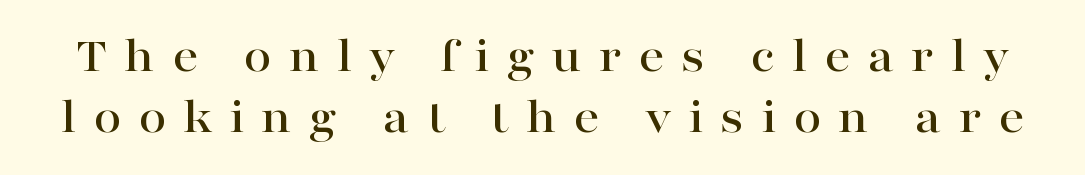
Descenders are the only things crossing below the line. You can tell from the footed stems that serif type was used. The letters advance in unequal steps, a hallmark of proportional type. The font's upright variant was chosen for this text. Characters follow at a spacing far wider than the type designer built in.
